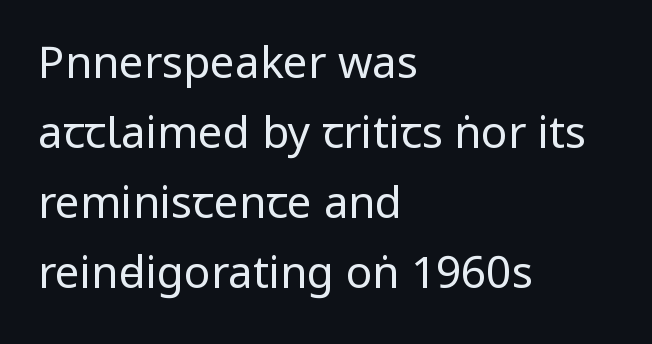
The image shows 44 px regular-weight, condensed sans-serif type, upright; set left-aligned, normal line spacing (1.59x), normal letter spacing, not underlined; low stroke contrast and a large x-height.
